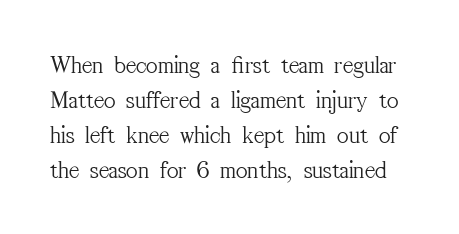
{"italic": "no", "bold": "no", "underline": "no", "line_spacing": "normal", "line_spacing_ratio": 1.4, "letter_spacing": "normal", "letter_spacing_em": 0.0, "glyph_px": 25}
